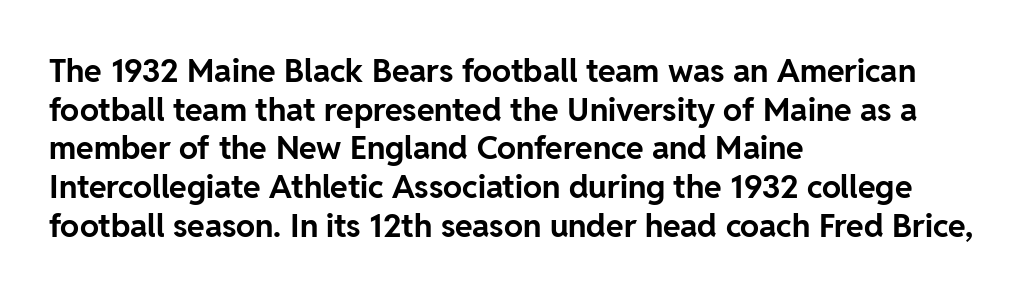
The image shows 32 px bold sans-serif type, upright; set left-aligned, line spacing 1.21x, normal letter spacing, not underlined; low stroke contrast and a medium x-height.
